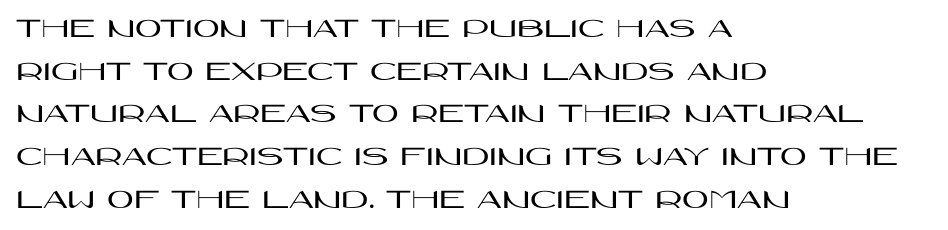
Q: Is the text italic (slanted)? A: No, it is upright.
Q: Is the typeface a serif or a sans-serif typeface? A: Sans-serif.
Q: Is the text underlined? A: No.
Q: How is the paragraph aligned? A: Left-aligned.
Q: Is the spacing between letters normal or unusually wide? A: Normal.
Q: Is the spacing between lines tight, normal or loose? A: Normal.
Q: Width (condensed, normal, or wide)? A: Wide.
Q: Stroke contrast? A: High.
Q: x-height? A: Large.
Q: Monospaced? A: No.
